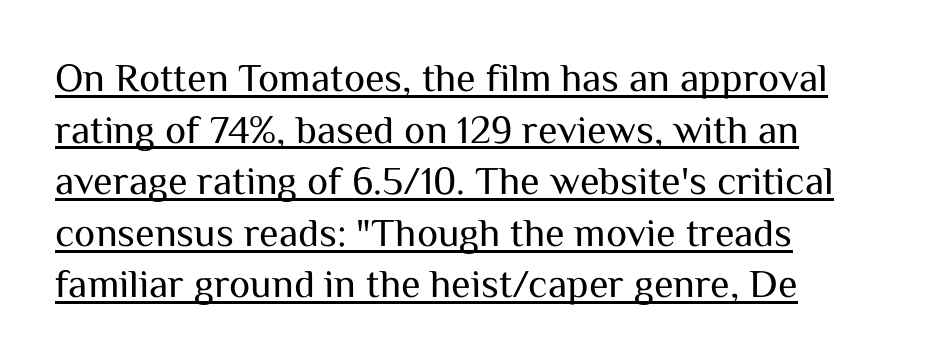
{"serif": "no", "italic": "no", "bold": "no", "weight": "regular", "width": "normal", "stroke_contrast": "medium", "x_height": "medium", "monospaced": "no", "underline": "yes", "align": "left", "line_spacing": "normal", "line_spacing_ratio": 1.29, "letter_spacing": "normal", "letter_spacing_em": 0.0, "glyph_px": 40}
